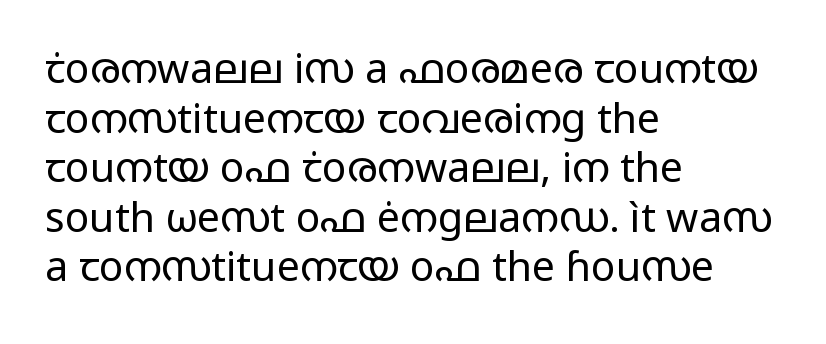
The image shows 41 px regular-weight, wide sans-serif type, upright; set left-aligned, line spacing 1.21x, normal letter spacing, not underlined; low stroke contrast and a medium x-height.
